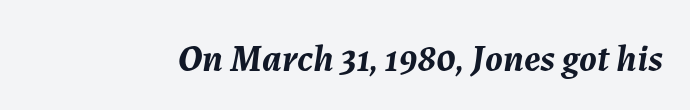
Q: Is the text bold? A: Yes.
Q: Is the text italic (slanted)? A: Yes, it leans right by about 7 degrees.
Q: Is the text underlined? A: No.
Q: Is the spacing between letters normal or unusually wide? A: Normal.
Q: Width (condensed, normal, or wide)? A: Normal.
Q: Stroke contrast? A: Medium.
Q: x-height? A: Medium.
Q: Monospaced? A: No.
